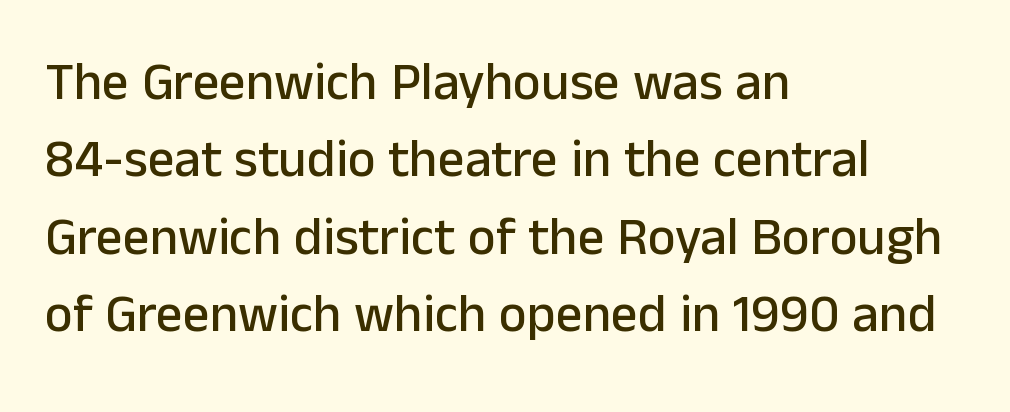
{"serif": "no", "italic": "no", "width": "normal", "stroke_contrast": "low", "x_height": "medium", "monospaced": "no", "underline": "no", "align": "left", "line_spacing": "normal", "line_spacing_ratio": 1.46, "letter_spacing": "normal", "letter_spacing_em": 0.0, "glyph_px": 53}
